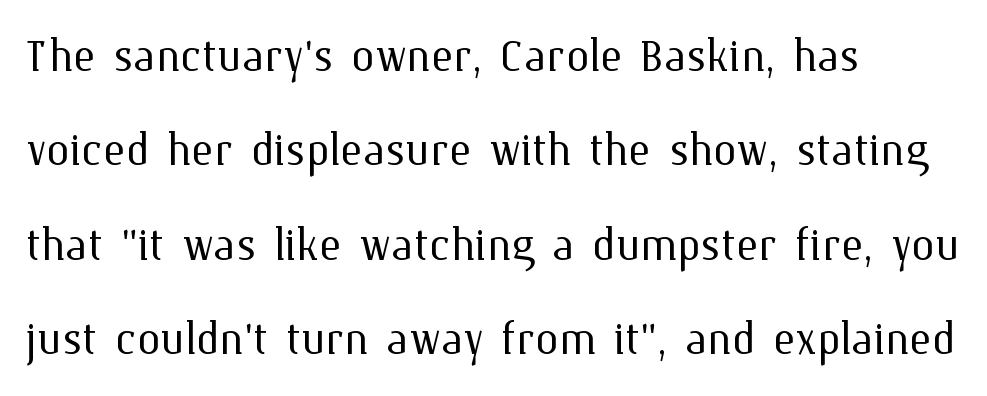
{"italic": "no", "bold": "no", "weight": "light", "width": "normal", "stroke_contrast": "medium", "x_height": "medium", "monospaced": "no", "underline": "no", "align": "left", "line_spacing": "normal", "line_spacing_ratio": 1.6, "letter_spacing": "normal", "letter_spacing_em": 0.0, "glyph_px": 59}
